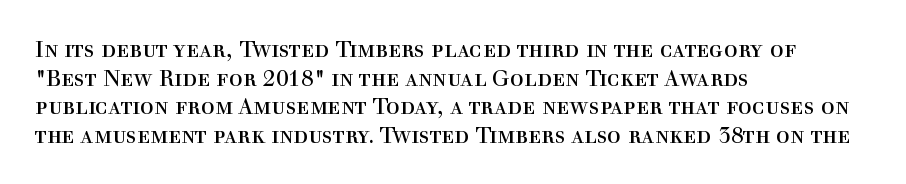
{"italic": "no", "bold": "no", "underline": "no", "align": "left", "line_spacing_ratio": 1.24, "letter_spacing": "normal", "letter_spacing_em": 0.0, "glyph_px": 23}
